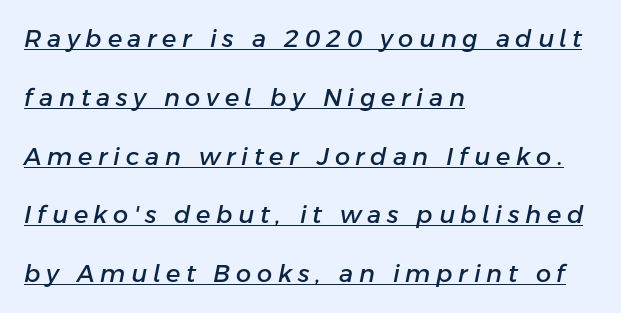
The image shows 24 px text type, italic (leaning right); set left-aligned, loose line spacing (2.45x), unusually wide letter spacing (+0.24 em), underlined.
